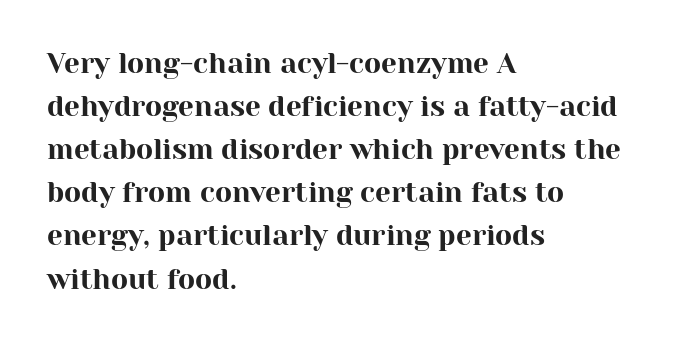
{"serif": "yes", "italic": "no", "width": "normal", "stroke_contrast": "high", "x_height": "medium", "monospaced": "no", "underline": "no", "align": "left", "line_spacing": "normal", "line_spacing_ratio": 1.54, "letter_spacing": "normal", "letter_spacing_em": 0.0, "glyph_px": 28}
